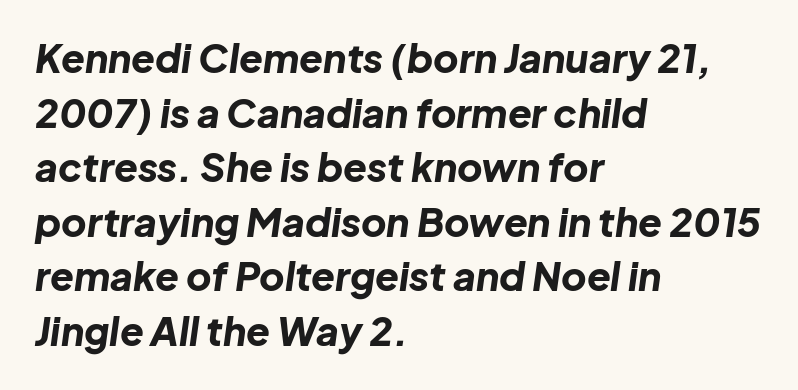
The image shows 39 px bold type, italic (leaning right); set left-aligned, normal line spacing (1.4x), normal letter spacing, not underlined; low stroke contrast and a medium x-height.
